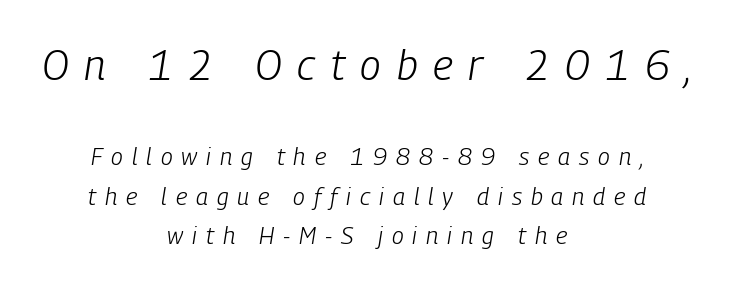
These lines were composed using italics. One glance says typical: line gaps are just what's usual. No heavy texture on the line: the type isn't bold. Glance below the letters and you will spot only blank space. Character size in the leading block exceeds that of the trailing block. The compositor balanced each line on the midline.
